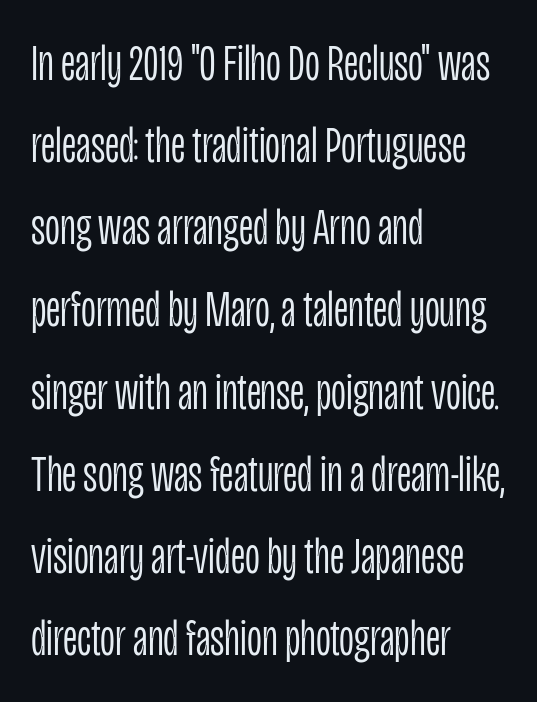
Q: Is the text bold? A: No.
Q: Is the text italic (slanted)? A: No, it is upright.
Q: Is the typeface a serif or a sans-serif typeface? A: Sans-serif.
Q: Is the text underlined? A: No.
Q: How is the paragraph aligned? A: Left-aligned.
Q: Is the spacing between letters normal or unusually wide? A: Normal.
Q: Is the spacing between lines tight, normal or loose? A: Normal.
Q: Width (condensed, normal, or wide)? A: Condensed.
Q: Stroke contrast? A: Low.
Q: x-height? A: Large.
Q: Monospaced? A: No.
